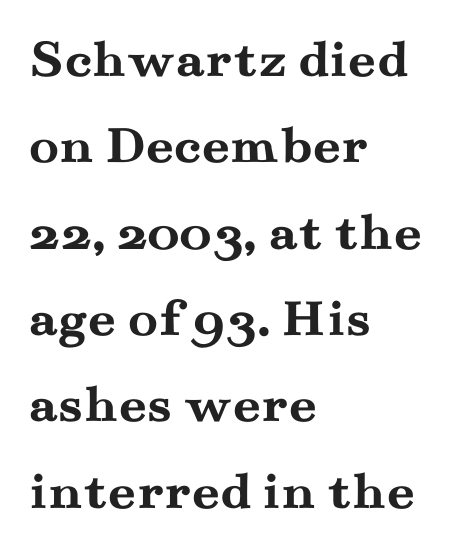
Letterform terminals end in serifs throughout the passage. Rows of type keep a routine distance in the vertical direction. Spacing verdict: proportional, widths tailored to each character. As a designer I'd log this as weight 700, bold. You can tell it's not italic because the verticals are truly vertical.
